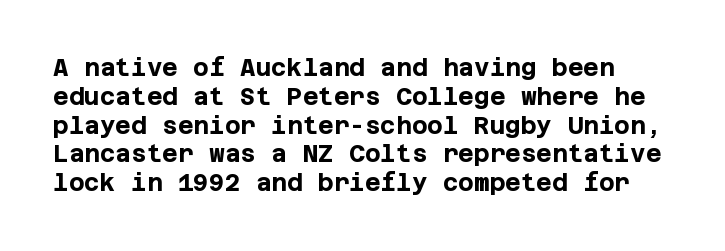
The image shows 24 px bold type, upright; set line spacing 1.2x, normal letter spacing, not underlined.
